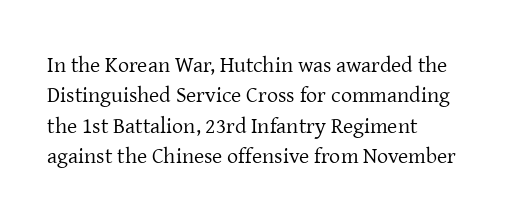
Q: Is the text bold? A: No.
Q: Is the text italic (slanted)? A: No, it is upright.
Q: Is the text underlined? A: No.
Q: How is the paragraph aligned? A: Left-aligned.
Q: Is the spacing between letters normal or unusually wide? A: Normal.
Q: Is the spacing between lines tight, normal or loose? A: Normal.
